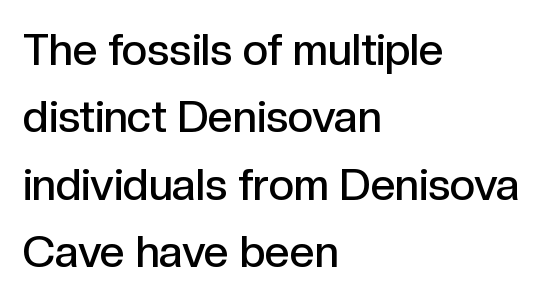
The image shows 44 px semibold sans-serif type, upright; set left-aligned, normal line spacing (1.53x), normal letter spacing, not underlined; a medium x-height.
